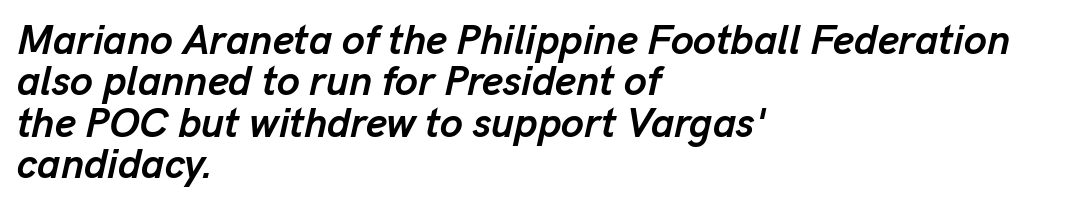
You could not count columns in this text — the font is proportionally spaced. The vertical gap from one line to the next is small. Typesetter's note: full bold, strokes at maximum text heaviness. Alignment: flush left. The specimen reads as italic at a glance.
